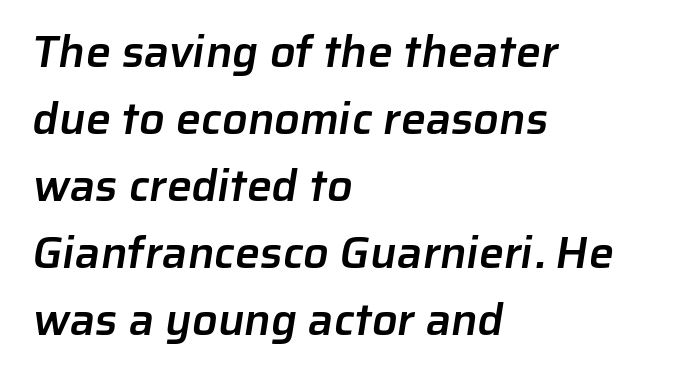
Q: Is the text bold? A: Semi-bold.
Q: Is the typeface a serif or a sans-serif typeface? A: Sans-serif.
Q: Is the text underlined? A: No.
Q: How is the paragraph aligned? A: Left-aligned.
Q: Is the spacing between letters normal or unusually wide? A: Normal.
Q: Is the spacing between lines tight, normal or loose? A: Normal.
Q: Width (condensed, normal, or wide)? A: Normal.
Q: Stroke contrast? A: Low.
Q: x-height? A: Medium.
Q: Monospaced? A: No.
